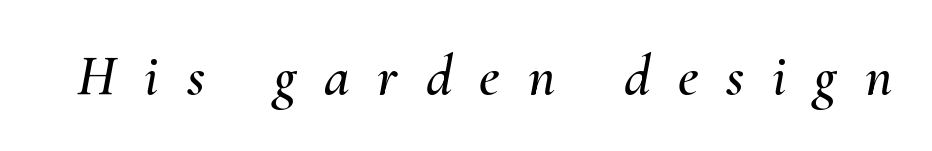
{"italic": "yes", "lean": "right", "slant_degrees": 10, "width": "normal", "stroke_contrast": "medium", "x_height": "small", "monospaced": "no", "underline": "no", "letter_spacing": "wide", "letter_spacing_em": 0.48, "glyph_px": 58}
